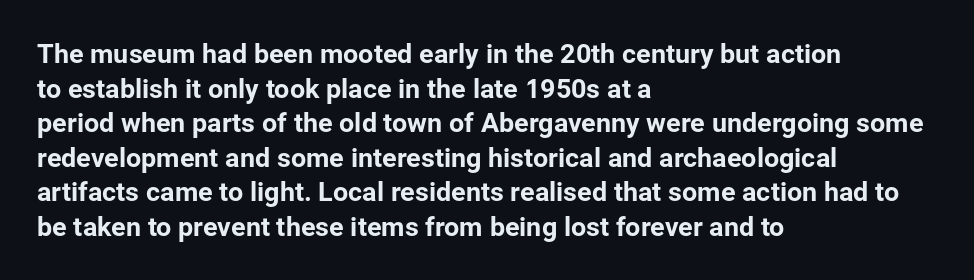
You could call the tracking neutral — neither tight nor loose. Interline gaps are of average width in this sample. The zone under the glyphs is completely vacant. A classic flush-left, rag-right setting is used for this passage. Style check: upright.
